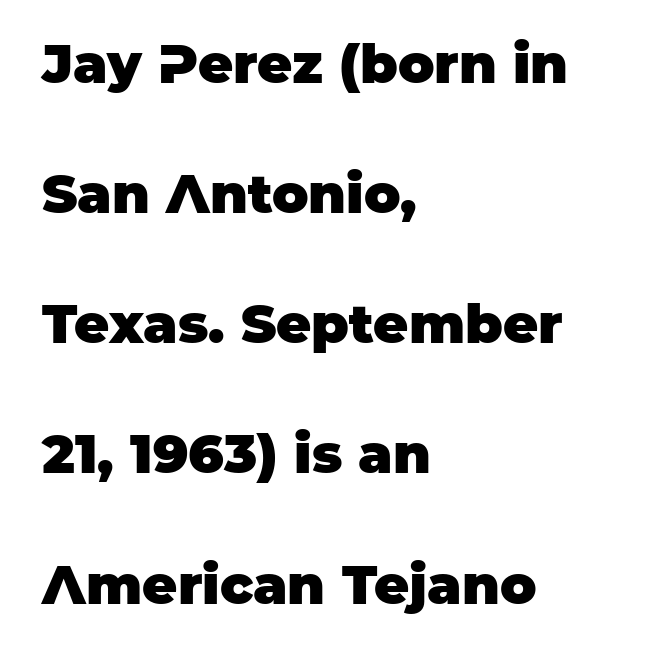
{"serif": "no", "italic": "no", "bold": "yes", "weight": "heavy", "width": "normal", "stroke_contrast": "low", "x_height": "large", "monospaced": "no", "underline": "no", "align": "left", "line_spacing": "loose", "line_spacing_ratio": 2.41, "letter_spacing": "normal", "letter_spacing_em": 0.0, "glyph_px": 54}
